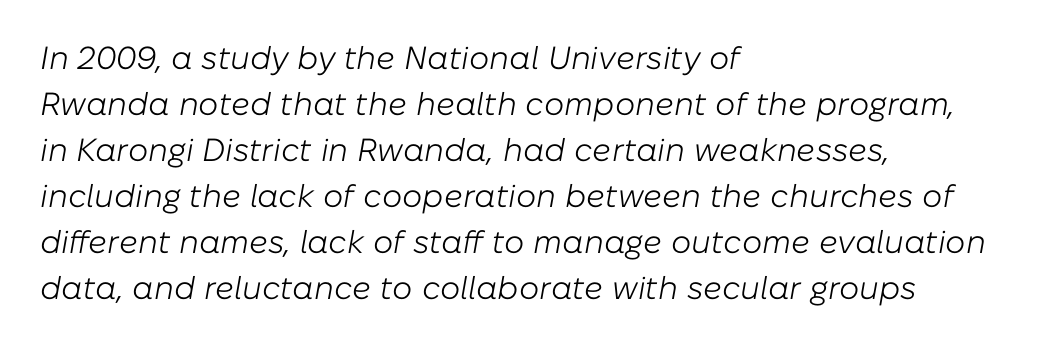
{"italic": "yes", "lean": "right", "slant_degrees": 10, "bold": "no", "weight": "light", "width": "normal", "stroke_contrast": "low", "x_height": "medium", "monospaced": "no", "underline": "no", "align": "left", "line_spacing": "normal", "line_spacing_ratio": 1.44, "letter_spacing": "normal", "letter_spacing_em": 0.0, "glyph_px": 32}
